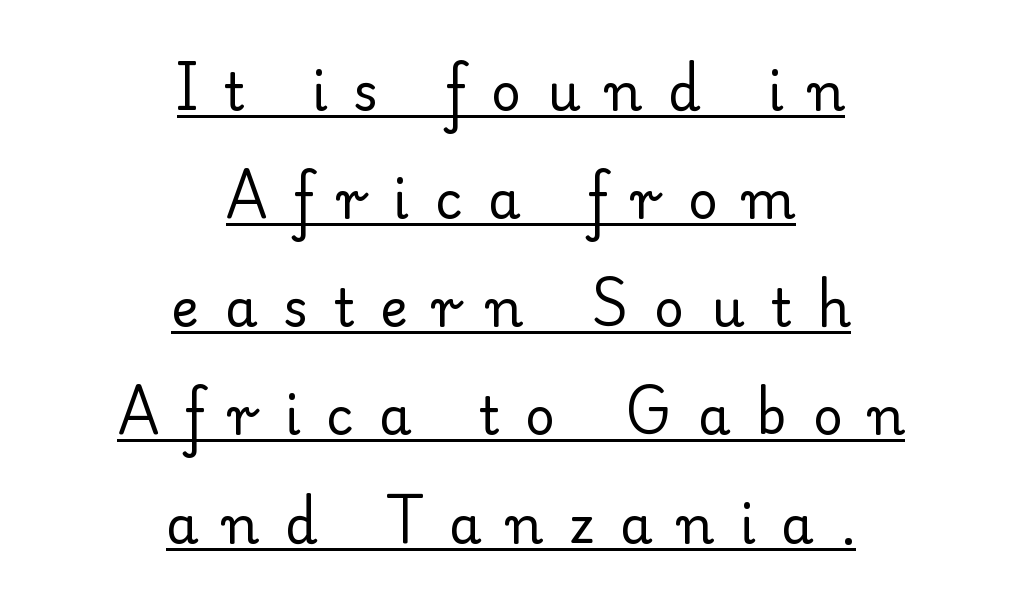
The image shows 52 px regular-weight serif type, upright; set centered, loose line spacing (2.08x), unusually wide letter spacing (+0.5 em), underlined; low stroke contrast and a small x-height.
